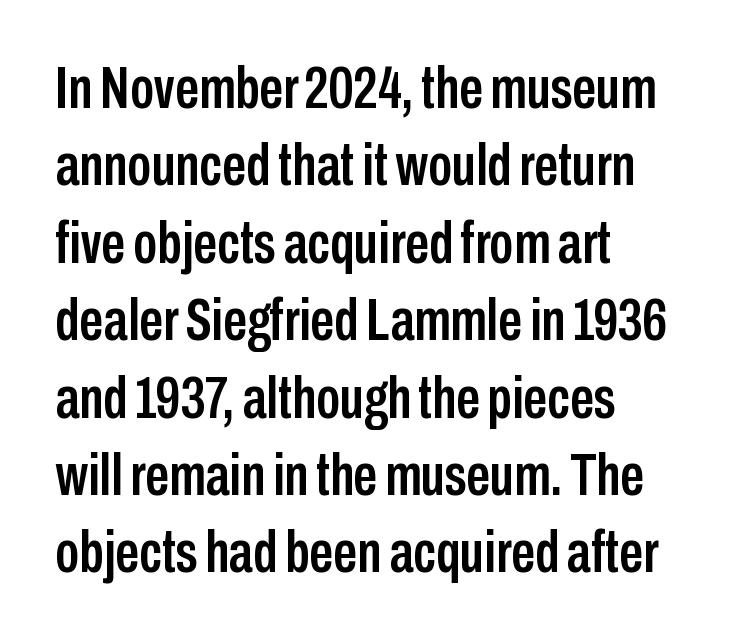
The image shows 60 px condensed sans-serif type, upright; set left-aligned, normal line spacing (1.29x), normal letter spacing, not underlined; low stroke contrast and a medium x-height.
